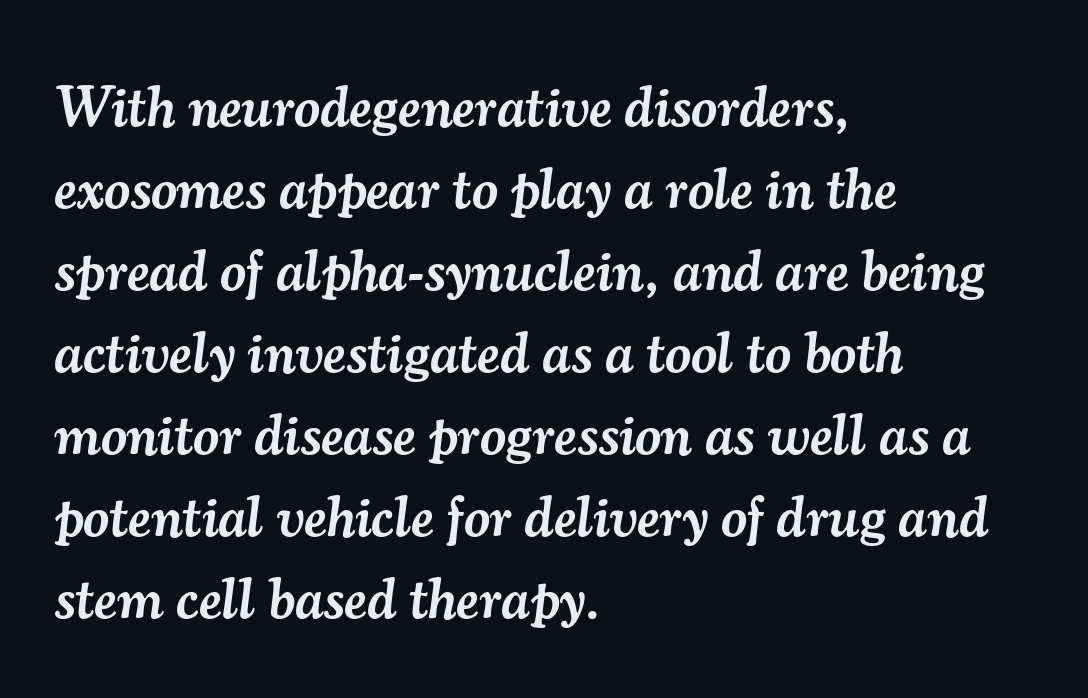
Tall strokes in this sample are angled rather than plumb. The typesetting leans somewhat heavy: a semibold. Underlining? Definitely not there. Serif or sans? Serif — the stroke terminals have little feet.
